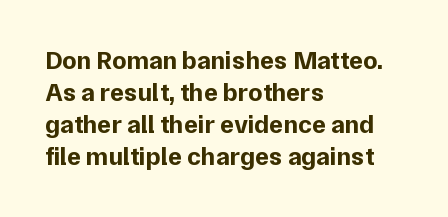
Q: Is the text bold? A: Yes.
Q: Is the text italic (slanted)? A: No, it is upright.
Q: Is the text underlined? A: No.
Q: How is the paragraph aligned? A: Left-aligned.
Q: Is the spacing between letters normal or unusually wide? A: Normal.
